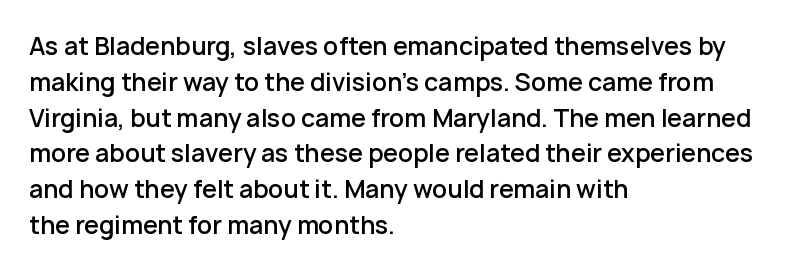
Does extra space separate the letters? No, they use regular spacing. Typographic density is moderately raised because the face is semibold. Do the letters lean? They stand straight. Each line starts at the same left margin while the right side varies. The line-height multiplier appears to be the usual default. Any mark beneath the type? The region is blank.
